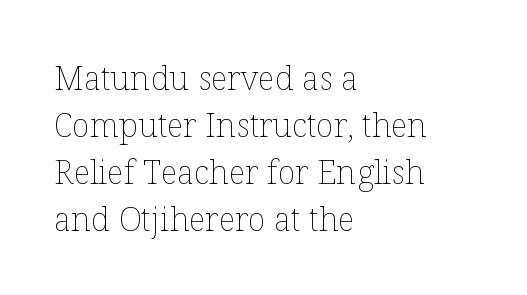
Q: Is the text bold? A: No.
Q: Is the text italic (slanted)? A: No, it is upright.
Q: Is the text underlined? A: No.
Q: How is the paragraph aligned? A: Left-aligned.
Q: Is the spacing between letters normal or unusually wide? A: Normal.
Q: Is the spacing between lines tight, normal or loose? A: Normal.
Q: Width (condensed, normal, or wide)? A: Normal.
Q: Stroke contrast? A: Low.
Q: x-height? A: Medium.
Q: Monospaced? A: No.
